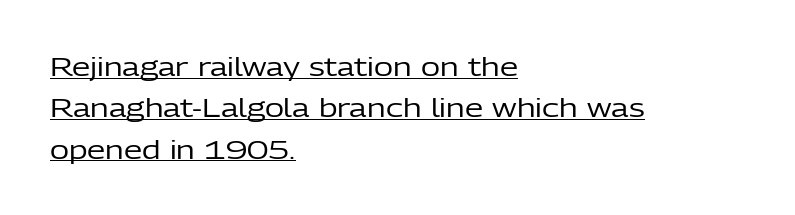
{"italic": "no", "bold": "no", "underline": "yes", "align": "left", "line_spacing": "normal", "line_spacing_ratio": 1.59, "letter_spacing": "normal", "letter_spacing_em": 0.0, "glyph_px": 26}
